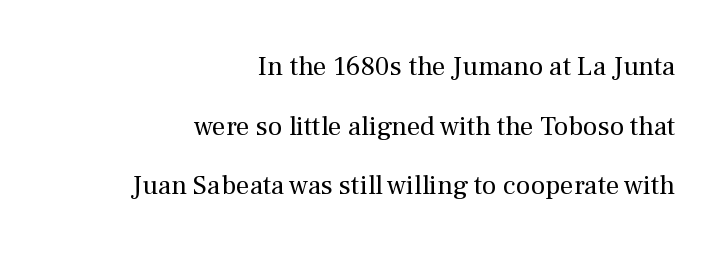
The image shows 27 px text type, upright; set right-aligned, loose line spacing (2.21x), normal letter spacing, not underlined.
